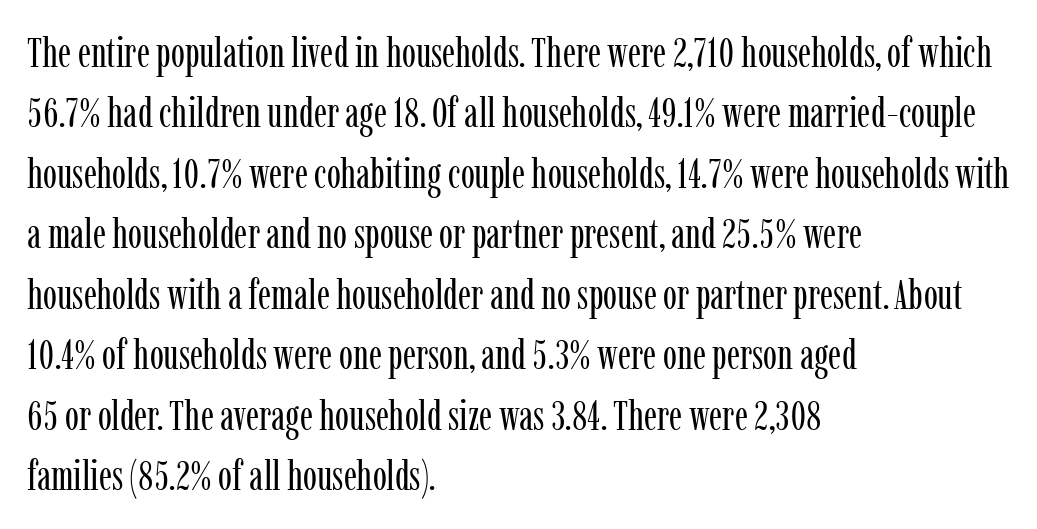
{"serif": "yes", "italic": "no", "bold": "no", "weight": "regular", "width": "condensed", "stroke_contrast": "low", "x_height": "medium", "monospaced": "no", "underline": "no", "align": "left", "line_spacing": "normal", "line_spacing_ratio": 1.44, "letter_spacing": "normal", "letter_spacing_em": 0.0, "glyph_px": 42}
